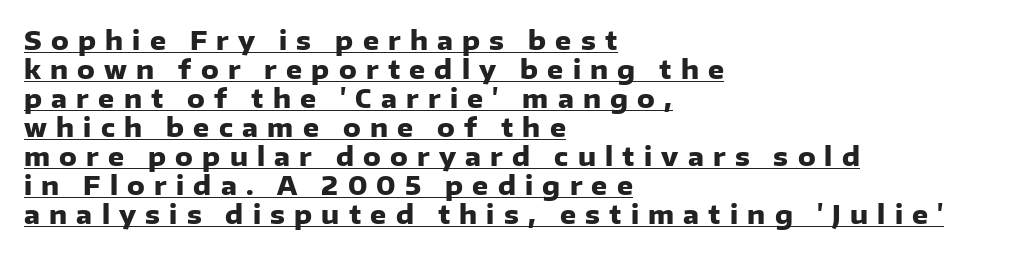
The passage is arranged the way most books set body copy — flush left. The horizontal fit of the characters is loose and conspicuously gappy. Upright lettering throughout. Strokes here are thick enough to call this a true bold. You can see a thin bar hugging the bottom of the glyphs.
